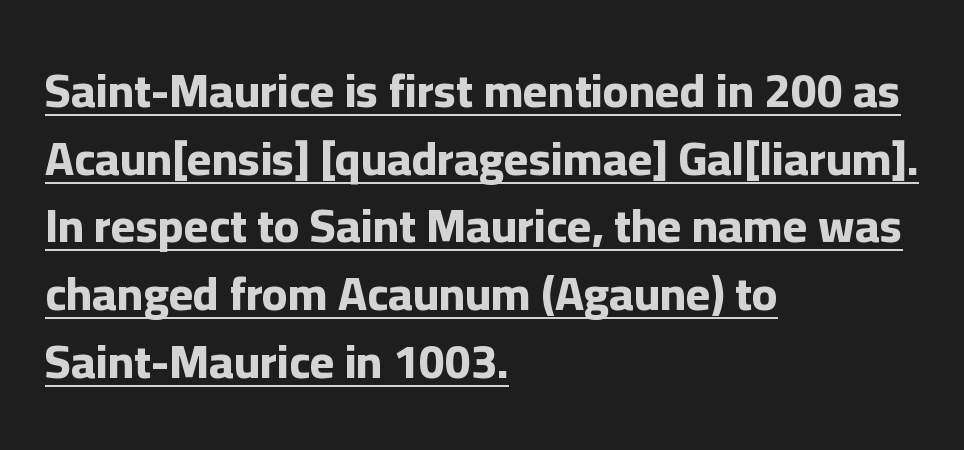
You can tell it's not italic because the verticals are truly vertical. A typesetter would label this face a sans. Reading down the column, the eye jumps a familiar distance to each next line. The strokes are fattened all the way to bold. Proportional: the letters do not fall into vertical columns. Every word sits above its own underline.
